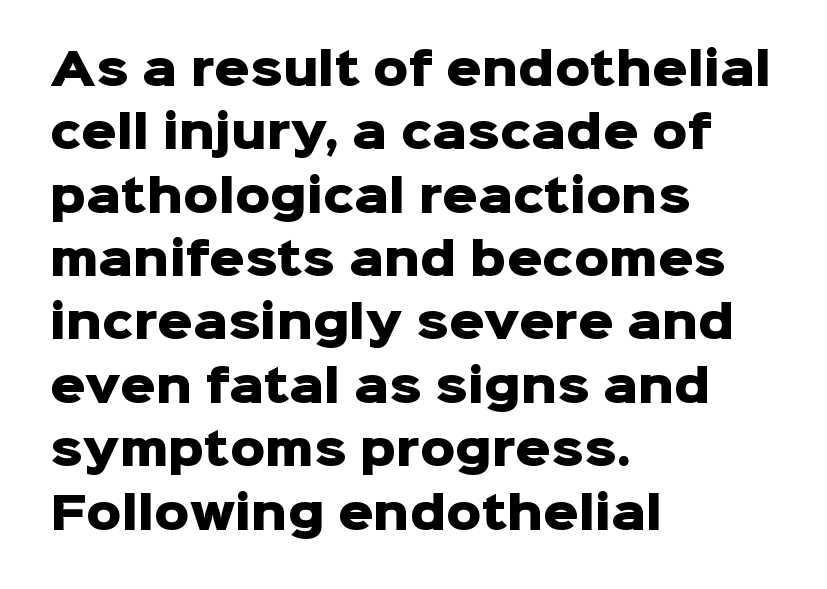
The vertical gap from one line to the next is medium. A typesetter would call this proportional, since set widths differ per character. The font family rendered here belongs to the sans-serif group. I'd describe the lettering as bold — thick and assertive. Check the space under the baseline: it is left empty.
